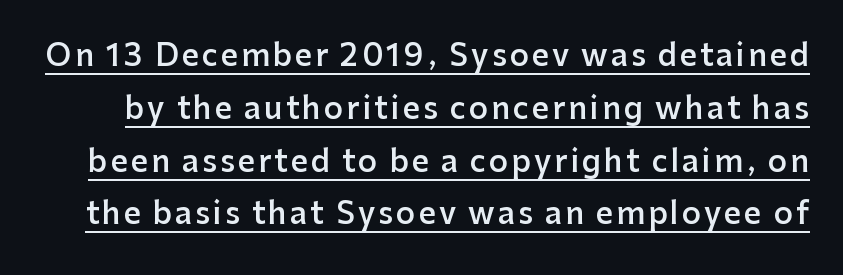
Q: Is the text bold? A: Semi-bold.
Q: Is the text italic (slanted)? A: No, it is upright.
Q: Is the typeface a serif or a sans-serif typeface? A: Sans-serif.
Q: Is the text underlined? A: Yes.
Q: Width (condensed, normal, or wide)? A: Normal.
Q: Stroke contrast? A: Low.
Q: x-height? A: Medium.
Q: Monospaced? A: No.
